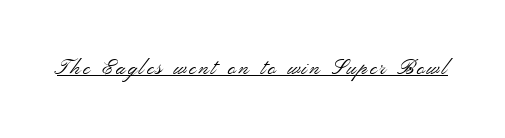
{"bold": "no", "underline": "yes", "glyph_px": 21}
